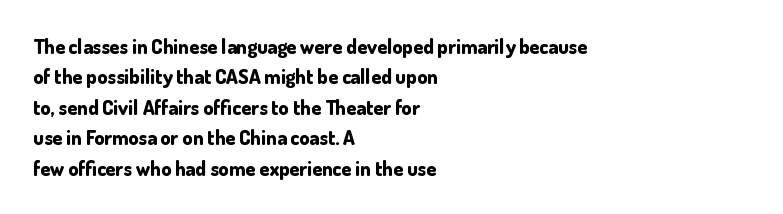
{"italic": "no", "bold": "yes", "underline": "no", "align": "left", "line_spacing": "normal", "line_spacing_ratio": 1.52, "letter_spacing": "normal", "letter_spacing_em": 0.0, "glyph_px": 20}
